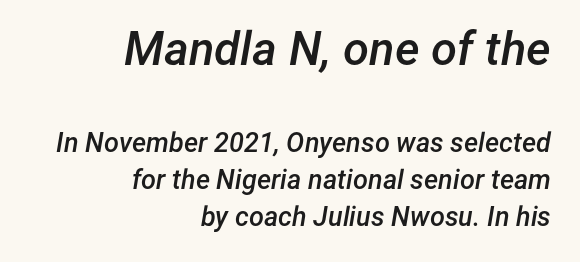
{"italic": "yes", "lean": "right", "slant_degrees": 12, "bold": "semi", "weight": "semibold", "width": "normal", "stroke_contrast": "low", "x_height": "medium", "monospaced": "no", "underline": "no", "align": "right", "line_spacing": "normal", "line_spacing_ratio": 1.37, "letter_spacing": "normal", "letter_spacing_em": 0.0, "larger_block": "first", "size_ratio": 1.74, "glyph_px": 47}
